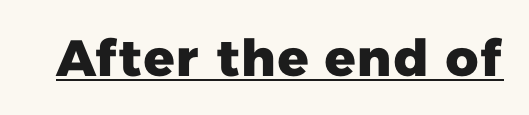
{"serif": "no", "bold": "yes", "weight": "heavy", "width": "normal", "stroke_contrast": "low", "x_height": "medium", "monospaced": "no", "underline": "yes", "letter_spacing": "normal", "letter_spacing_em": 0.0, "glyph_px": 51}
